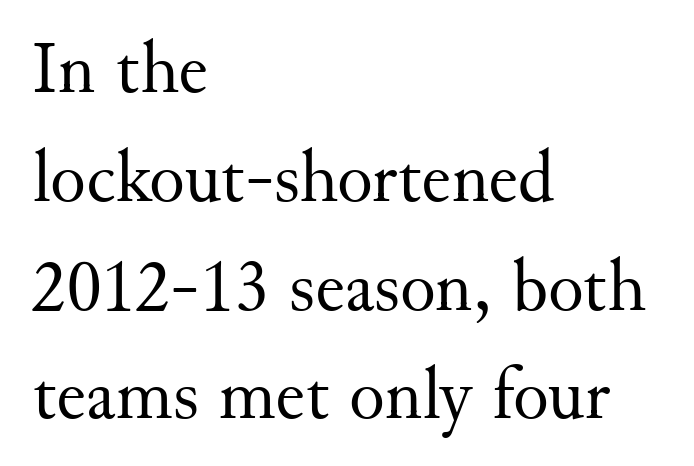
The image shows 74 px regular-weight serif type, upright; set left-aligned, normal line spacing (1.47x), normal letter spacing, not underlined; medium stroke contrast and a small x-height.
